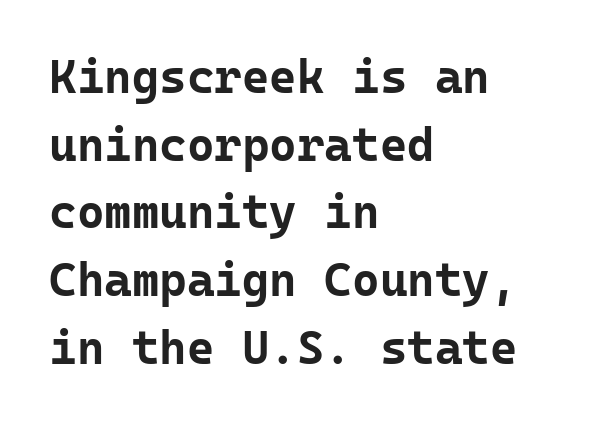
{"serif": "no", "italic": "no", "bold": "yes", "weight": "bold", "width": "normal", "stroke_contrast": "low", "x_height": "medium", "monospaced": "yes", "underline": "no", "align": "left", "line_spacing": "normal", "line_spacing_ratio": 1.44, "letter_spacing": "normal", "letter_spacing_em": 0.0, "glyph_px": 47}
